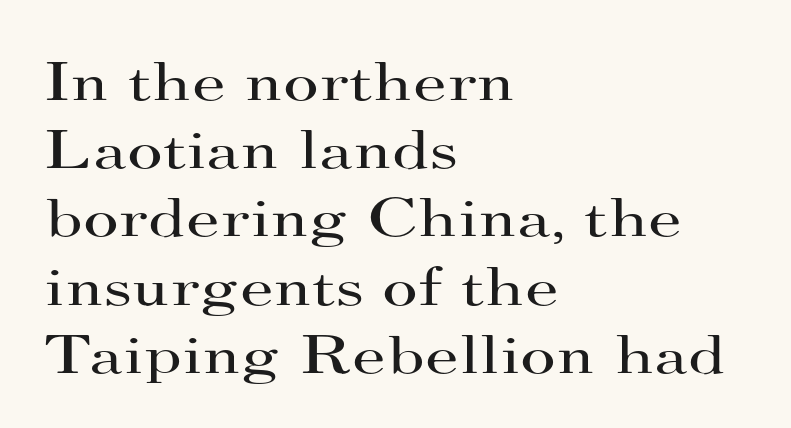
{"serif": "yes", "italic": "no", "bold": "no", "weight": "regular", "width": "wide", "stroke_contrast": "high", "x_height": "small", "monospaced": "no", "underline": "no", "align": "left", "line_spacing_ratio": 1.24, "letter_spacing": "normal", "letter_spacing_em": 0.0, "glyph_px": 55}
